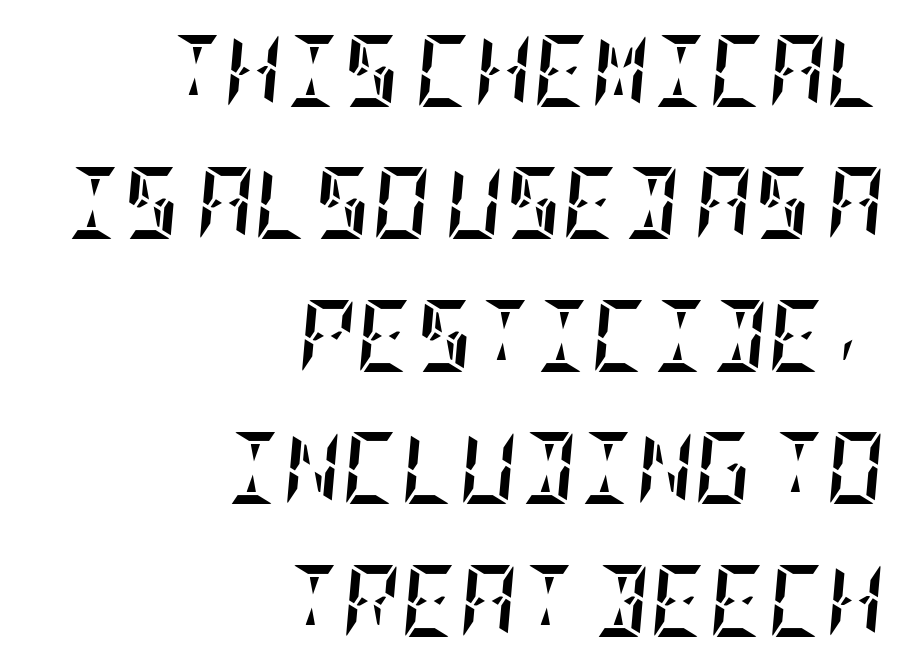
The image shows 72 px semibold, condensed type, italic (leaning right); set right-aligned, line spacing 1.84x, normal letter spacing, not underlined; low stroke contrast and a large x-height.
